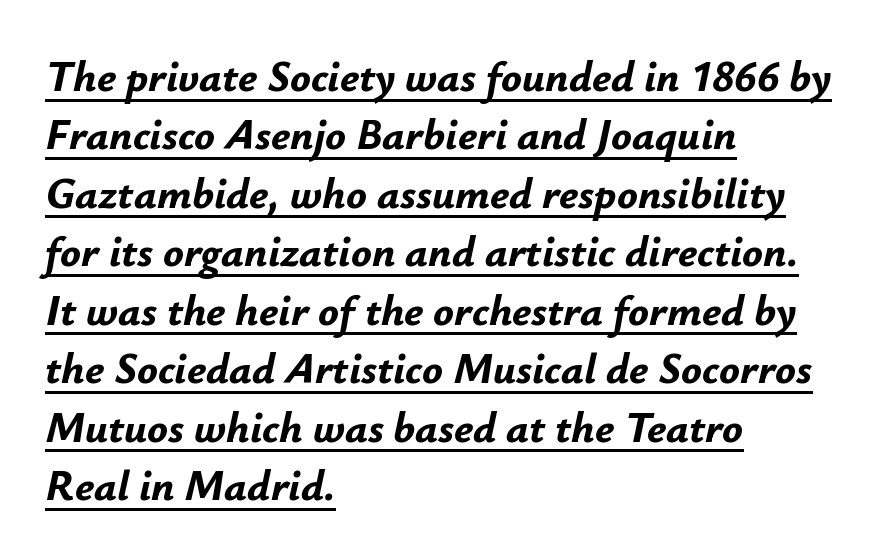
Q: Is the text bold? A: Yes.
Q: Is the text italic (slanted)? A: Yes, it leans right by about 12 degrees.
Q: Is the text underlined? A: Yes.
Q: How is the paragraph aligned? A: Left-aligned.
Q: Is the spacing between letters normal or unusually wide? A: Normal.
Q: Is the spacing between lines tight, normal or loose? A: Normal.
Q: Width (condensed, normal, or wide)? A: Normal.
Q: Stroke contrast? A: Low.
Q: x-height? A: Small.
Q: Monospaced? A: No.
